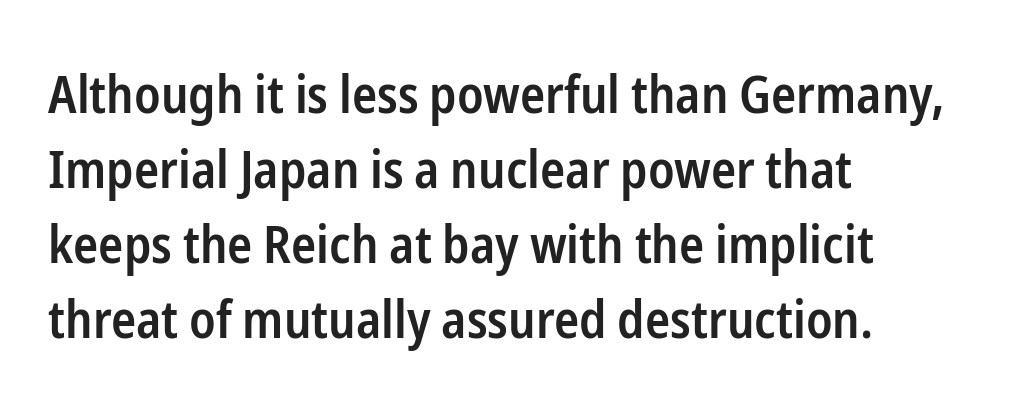
Q: Is the text bold? A: Semi-bold.
Q: Is the text italic (slanted)? A: No, it is upright.
Q: Is the typeface a serif or a sans-serif typeface? A: Sans-serif.
Q: Is the text underlined? A: No.
Q: How is the paragraph aligned? A: Left-aligned.
Q: Is the spacing between letters normal or unusually wide? A: Normal.
Q: Is the spacing between lines tight, normal or loose? A: Normal.
Q: Width (condensed, normal, or wide)? A: Condensed.
Q: Stroke contrast? A: Low.
Q: x-height? A: Medium.
Q: Monospaced? A: No.
